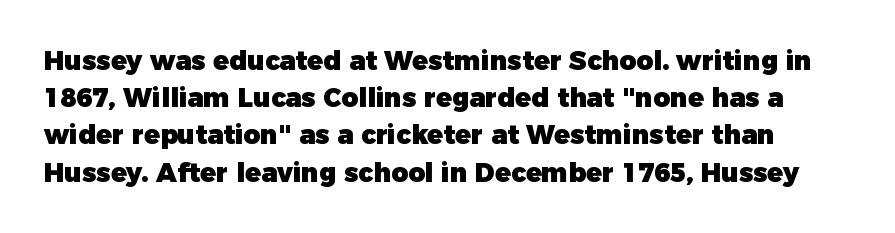
Characters remain perfectly vertical along every line. This sample uses plain, unmodified letter spacing. Lines of text with bare space underneath. If you measured baseline to baseline, you'd find a middling distance.
